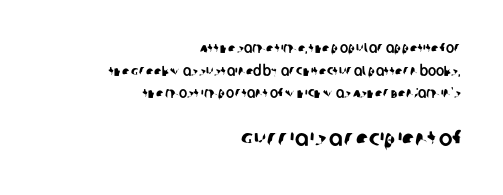
Typesetter's note — lower block bumped up in size, upper block left smaller. Any mark beneath the type? The region is blank. Quick note: interline space is typical. No extra tracking has been applied to these lines. Layout note: lines flush right.
